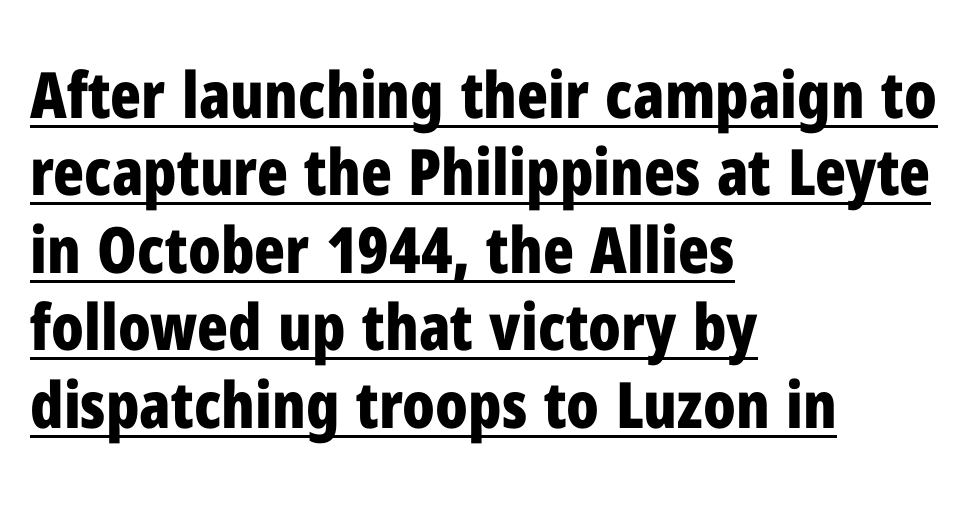
{"serif": "no", "italic": "no", "bold": "yes", "weight": "bold", "width": "condensed", "stroke_contrast": "low", "x_height": "medium", "monospaced": "no", "underline": "yes", "align": "left", "line_spacing_ratio": 1.21, "letter_spacing": "normal", "letter_spacing_em": 0.0, "glyph_px": 64}
